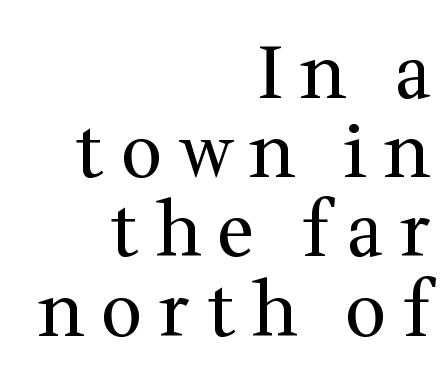
The rag falls on the left side of this text block. Unlike italic type, these characters show no tilt at all. One glance says dense: line gaps are narrower than usual. The font family rendered here belongs to the serif group.
